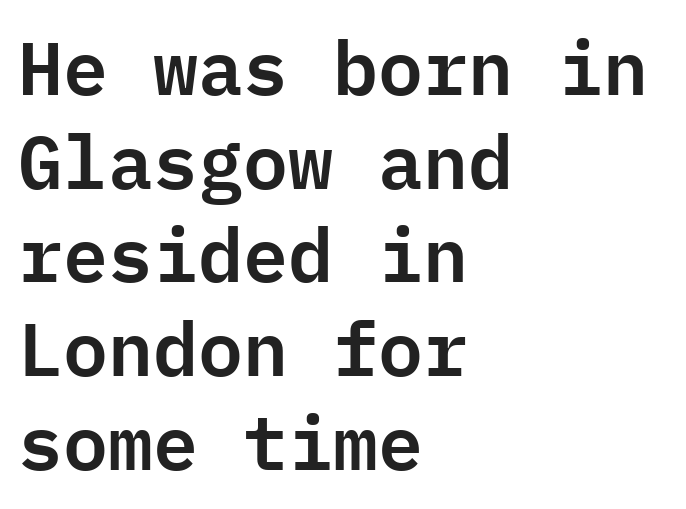
The image shows 75 px sans-serif type, upright, monospaced; set left-aligned, normal line spacing (1.25x), normal letter spacing, not underlined; low stroke contrast and a medium x-height.
